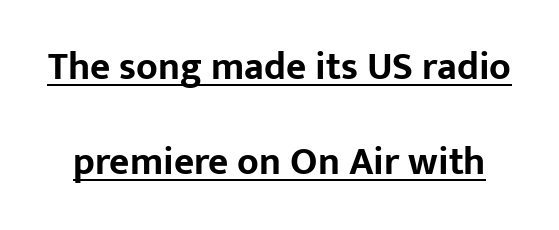
{"serif": "no", "italic": "no", "bold": "yes", "weight": "bold", "width": "normal", "stroke_contrast": "low", "x_height": "medium", "monospaced": "no", "underline": "yes", "line_spacing": "loose", "line_spacing_ratio": 2.44, "letter_spacing": "normal", "letter_spacing_em": 0.0, "glyph_px": 39}
